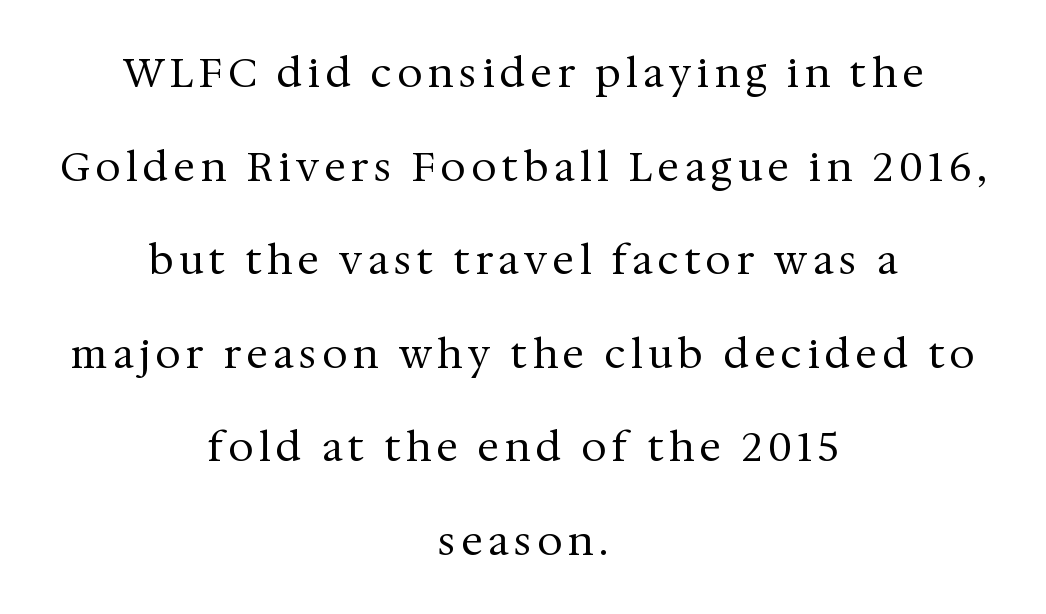
Q: Is the text bold? A: No.
Q: Is the text italic (slanted)? A: No, it is upright.
Q: Is the typeface a serif or a sans-serif typeface? A: Serif.
Q: Is the text underlined? A: No.
Q: How is the paragraph aligned? A: Centered.
Q: Is the spacing between lines tight, normal or loose? A: Loose.
Q: Width (condensed, normal, or wide)? A: Normal.
Q: Stroke contrast? A: Medium.
Q: x-height? A: Medium.
Q: Monospaced? A: No.
